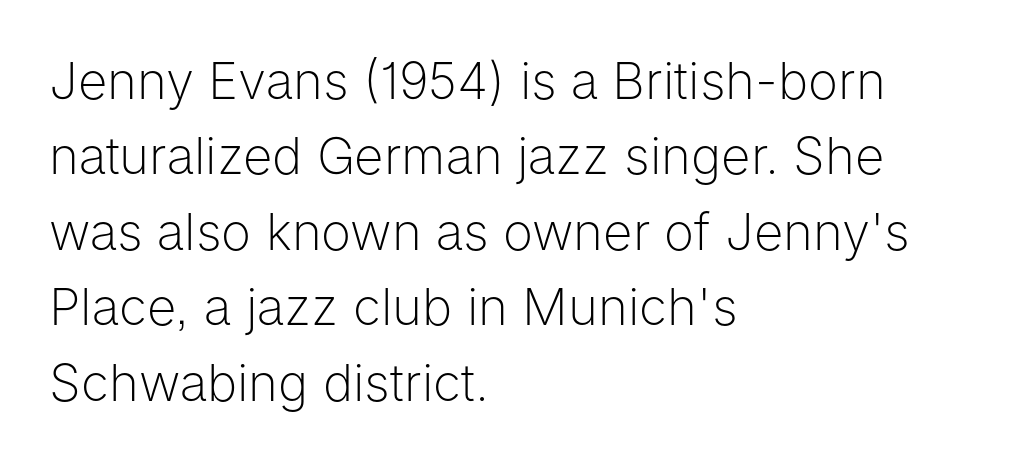
It's the straight-up-and-down kind of type. Layout note: lines flush left. The typesetting does not lean heavy: it is not bold. One glance says typical: line gaps are just what's usual. Standard letterfit; no display-style spreading of the glyphs. A bare baseline throughout the passage.
